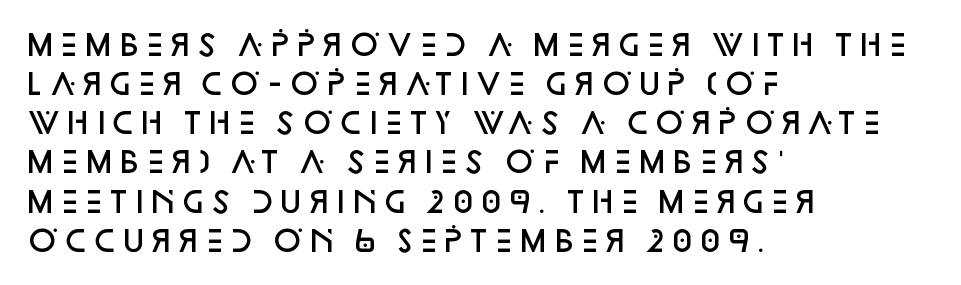
The image shows 29 px semibold sans-serif type, upright; set left-aligned, normal line spacing (1.35x), normal letter spacing, not underlined; low stroke contrast and a large x-height.
